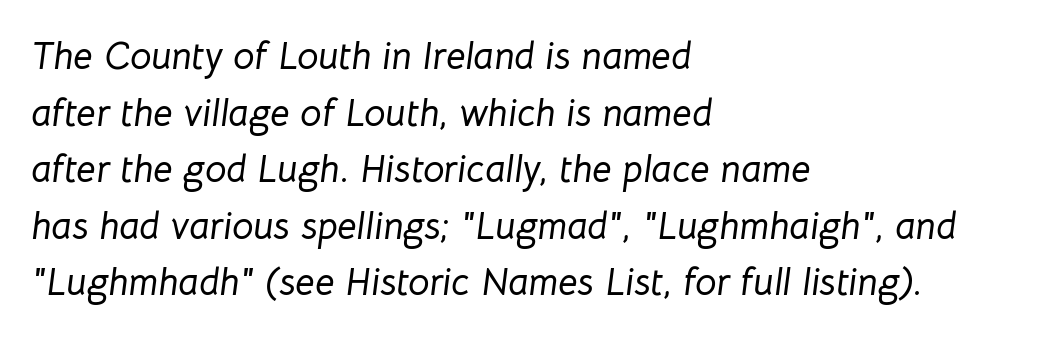
Q: Is the text italic (slanted)? A: Yes, it leans right by about 8 degrees.
Q: Is the text underlined? A: No.
Q: How is the paragraph aligned? A: Left-aligned.
Q: Is the spacing between letters normal or unusually wide? A: Normal.
Q: Is the spacing between lines tight, normal or loose? A: Normal.
Q: Width (condensed, normal, or wide)? A: Normal.
Q: Stroke contrast? A: Low.
Q: x-height? A: Medium.
Q: Monospaced? A: No.
